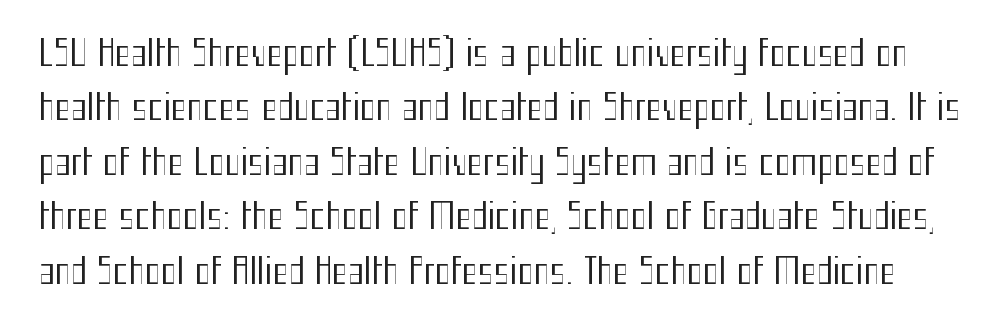
The space beneath each line is pristine and unruled. A typesetter would call this proportional, since set widths differ per character. The typography opts for an upright posture over an oblique one. The designer went with a sans here, leaving each stem footless. The typeface has the unassuming heft of standard copy or less.
